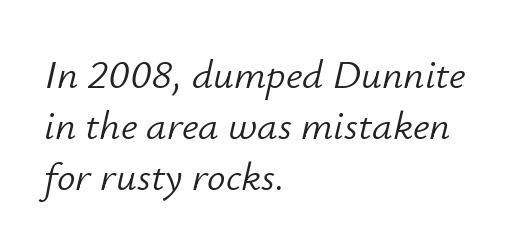
Q: Is the text bold? A: No.
Q: Is the text italic (slanted)? A: Yes, it leans right by about 12 degrees.
Q: Is the text underlined? A: No.
Q: How is the paragraph aligned? A: Left-aligned.
Q: Is the spacing between letters normal or unusually wide? A: Normal.
Q: Is the spacing between lines tight, normal or loose? A: Normal.
Q: Width (condensed, normal, or wide)? A: Normal.
Q: Stroke contrast? A: Low.
Q: x-height? A: Small.
Q: Monospaced? A: No.
